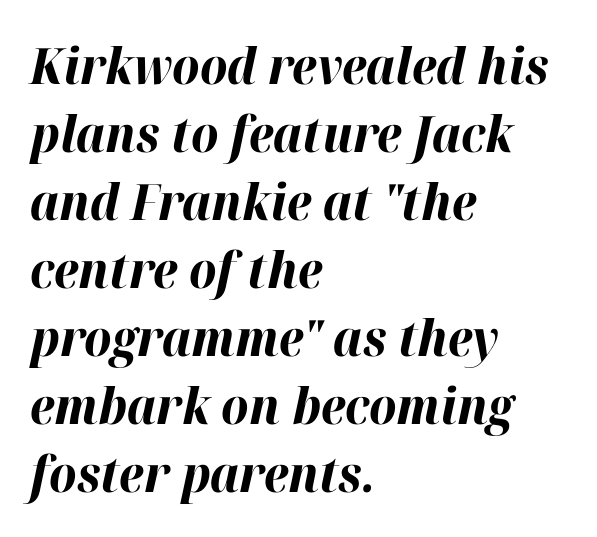
In terms of leading, this rendering sits right in the middle. Glance below the letters and you will spot only blank space. Is the letter spacing exaggerated? No — it looks like the ordinary default. Spacing verdict: proportional, widths tailored to each character. In CSS terms this would be text-align: left.
